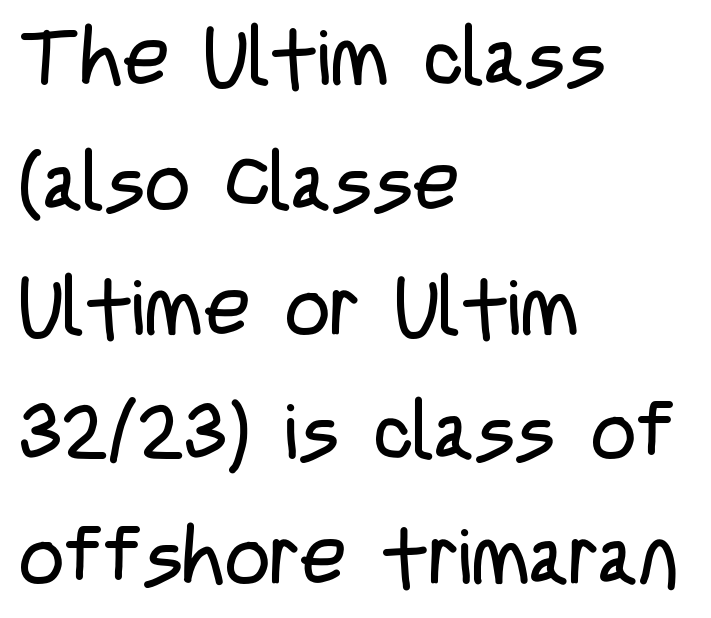
The rendering keeps characters at their native spacing. In CSS terms this would be text-align: left. Looks like regular typesetting: each glyph gets only the width it needs. The glyphs are unaccompanied by any horizontal stroke below them. You can tell from the bare stems that sans-serif type was used. Quick note: not italic, upright.
